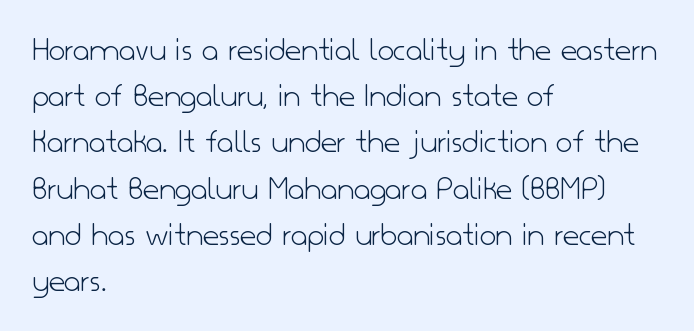
The image shows 35 px light sans-serif type, upright; set left-aligned, normal line spacing (1.32x), normal letter spacing, not underlined; low stroke contrast and a small x-height.
